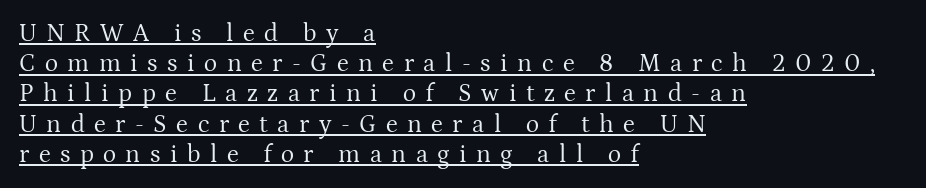
The image shows 25 px text type, upright; set left-aligned, line spacing 1.21x, unusually wide letter spacing (+0.38 em), underlined.
